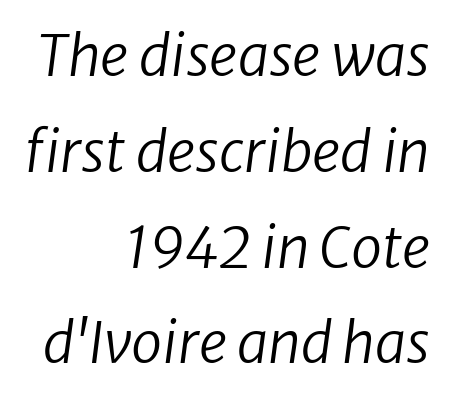
Underline: absent. Words appear dense and cohesive because spacing is normal. The letters look calm and open, with moderate or lighter stems. Compared with ordinary roman type, these characters are visibly tilted. The typesetter chose a ragged-left arrangement here.
